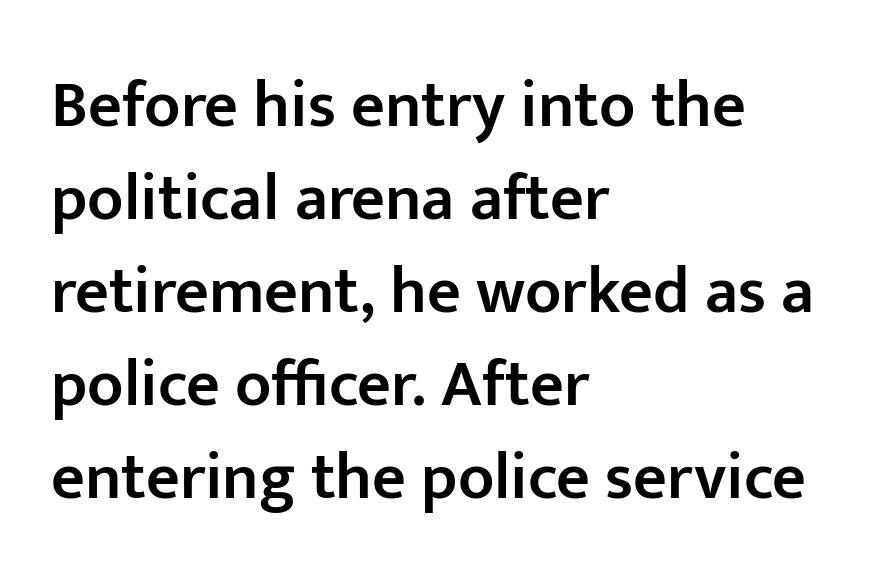
Q: Is the text bold? A: Semi-bold.
Q: Is the text italic (slanted)? A: No, it is upright.
Q: Is the typeface a serif or a sans-serif typeface? A: Sans-serif.
Q: Is the text underlined? A: No.
Q: How is the paragraph aligned? A: Left-aligned.
Q: Is the spacing between letters normal or unusually wide? A: Normal.
Q: Is the spacing between lines tight, normal or loose? A: Normal.
Q: Width (condensed, normal, or wide)? A: Normal.
Q: Stroke contrast? A: Low.
Q: x-height? A: Medium.
Q: Monospaced? A: No.
